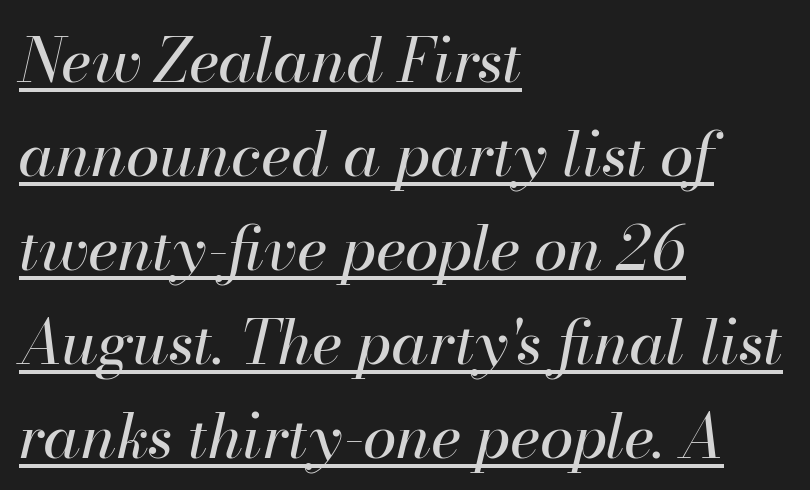
Normally led — the rows are evenly, conventionally spaced. Spacing between characters is what you'd get straight out of the box. One-word summary of the alignment: left. The font sits on the lighter half of the weight spectrum, regular included. Is the type slanted? Yes — the strokes lean at a clear angle.
